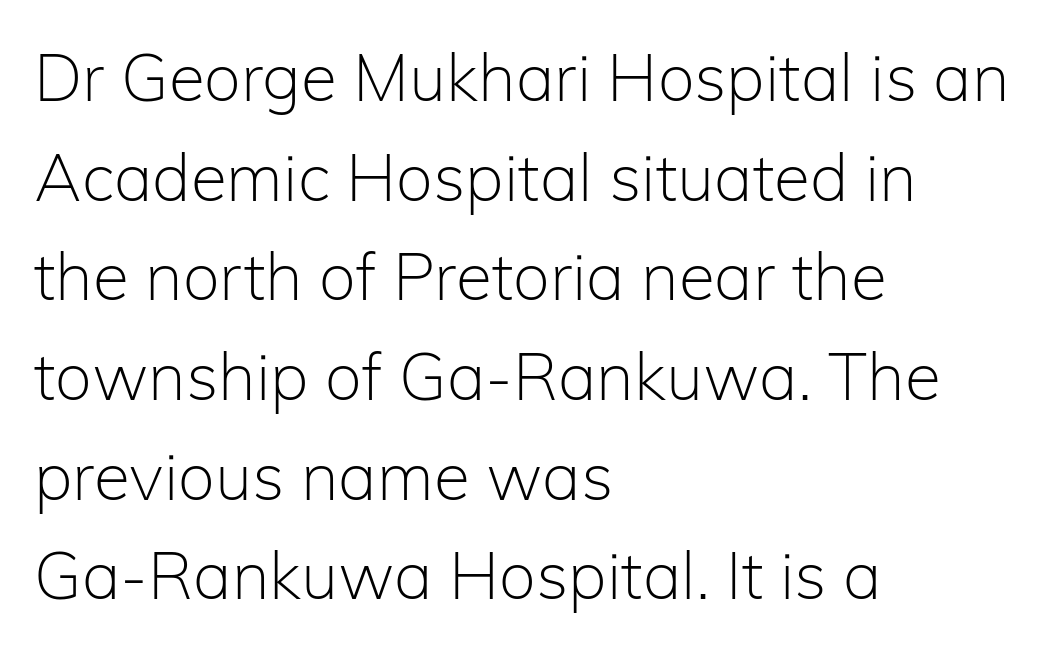
{"serif": "no", "italic": "no", "bold": "no", "weight": "light", "width": "normal", "stroke_contrast": "low", "x_height": "medium", "monospaced": "no", "underline": "no", "align": "left", "line_spacing": "normal", "line_spacing_ratio": 1.51, "letter_spacing": "normal", "letter_spacing_em": 0.0, "glyph_px": 66}
